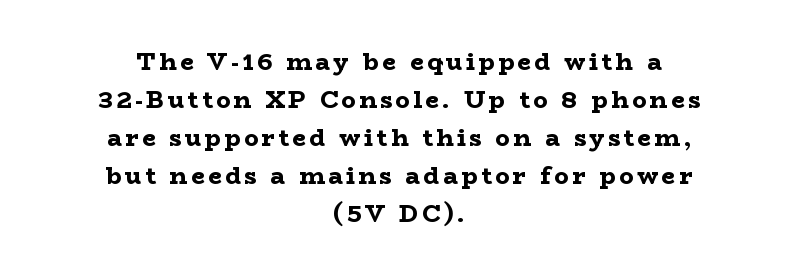
The image shows 24 px bold type, upright; set centered, normal line spacing (1.58x), not underlined.
